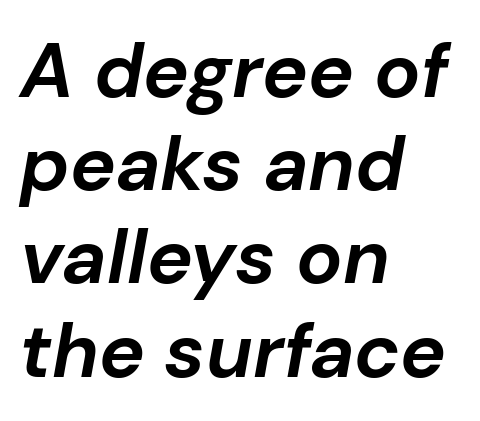
{"italic": "yes", "lean": "right", "slant_degrees": 10, "bold": "yes", "weight": "bold", "width": "normal", "stroke_contrast": "low", "x_height": "medium", "monospaced": "no", "underline": "no", "align": "left", "line_spacing_ratio": 1.21, "letter_spacing": "normal", "letter_spacing_em": 0.0, "glyph_px": 77}
